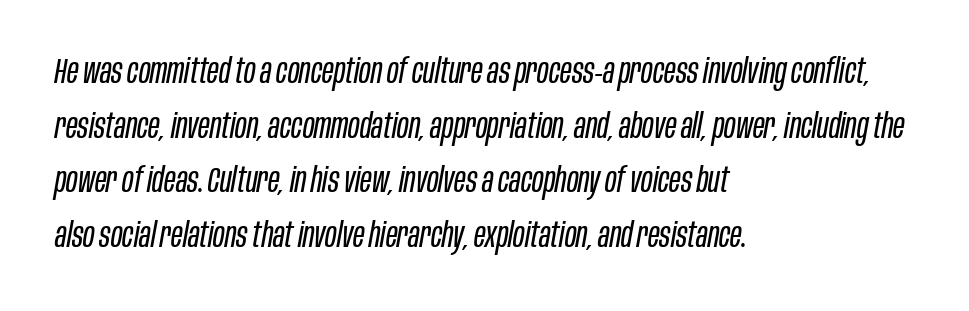
The image shows 35 px regular-weight, condensed type, italic (leaning right); set left-aligned, normal line spacing (1.56x), normal letter spacing, not underlined; low stroke contrast and a large x-height.
